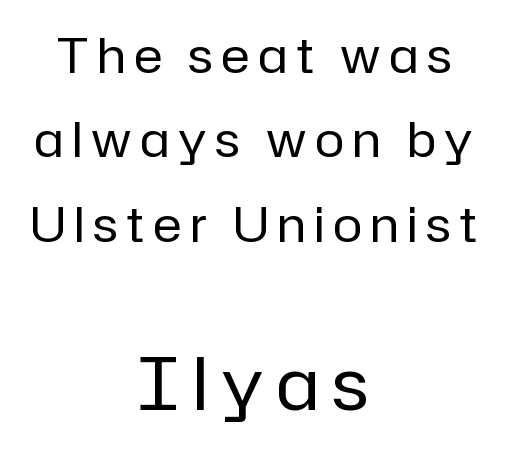
The image shows 73 px regular-weight sans-serif type, upright; set centered, line spacing 1.72x, not underlined; the second (bottom) block is 1.49x larger; low stroke contrast and a medium x-height.
